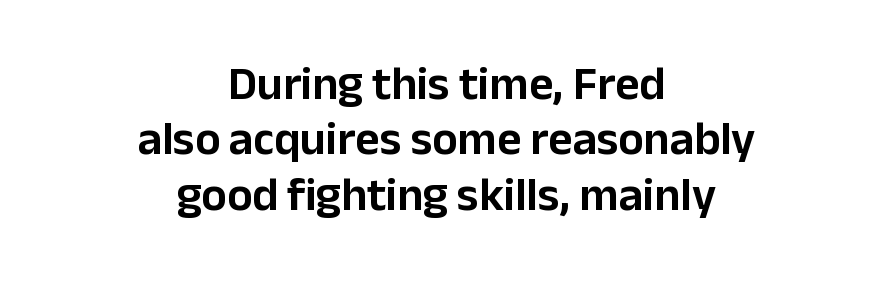
{"serif": "no", "italic": "no", "width": "normal", "stroke_contrast": "low", "x_height": "medium", "monospaced": "no", "underline": "no", "align": "center", "line_spacing_ratio": 1.18, "letter_spacing": "normal", "letter_spacing_em": 0.0, "glyph_px": 47}
